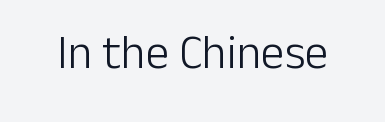
Q: Is the text bold? A: No.
Q: Is the text italic (slanted)? A: No, it is upright.
Q: Is the typeface a serif or a sans-serif typeface? A: Sans-serif.
Q: Is the text underlined? A: No.
Q: Is the spacing between letters normal or unusually wide? A: Normal.
Q: Width (condensed, normal, or wide)? A: Normal.
Q: Stroke contrast? A: Low.
Q: x-height? A: Medium.
Q: Monospaced? A: No.
